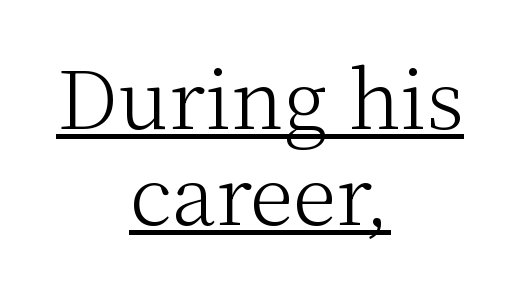
{"serif": "yes", "italic": "no", "bold": "no", "weight": "light", "width": "normal", "stroke_contrast": "medium", "x_height": "medium", "monospaced": "no", "underline": "yes", "align": "center", "line_spacing_ratio": 1.2, "letter_spacing": "normal", "letter_spacing_em": 0.0, "glyph_px": 80}
